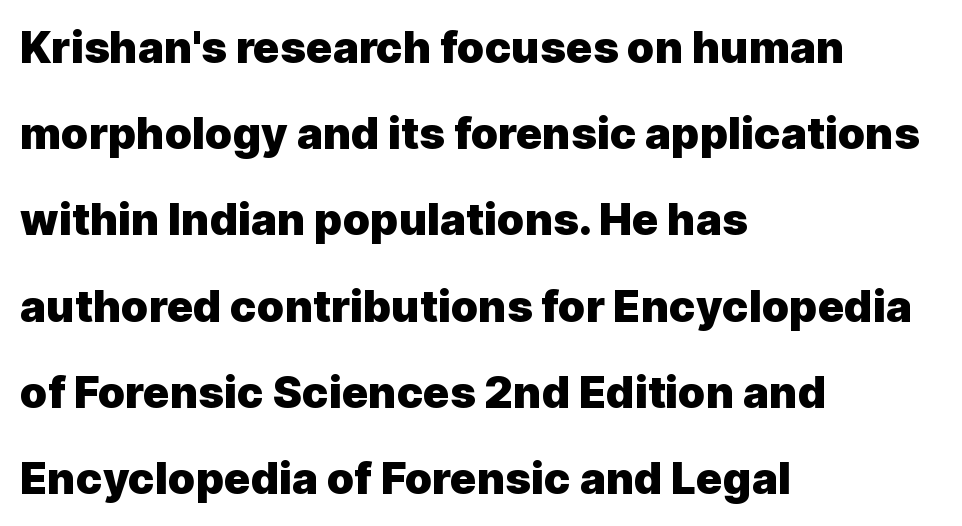
{"serif": "no", "italic": "no", "bold": "yes", "weight": "heavy", "width": "normal", "x_height": "medium", "monospaced": "no", "underline": "no", "align": "left", "line_spacing": "loose", "line_spacing_ratio": 1.96, "letter_spacing": "normal", "letter_spacing_em": 0.0, "glyph_px": 44}
